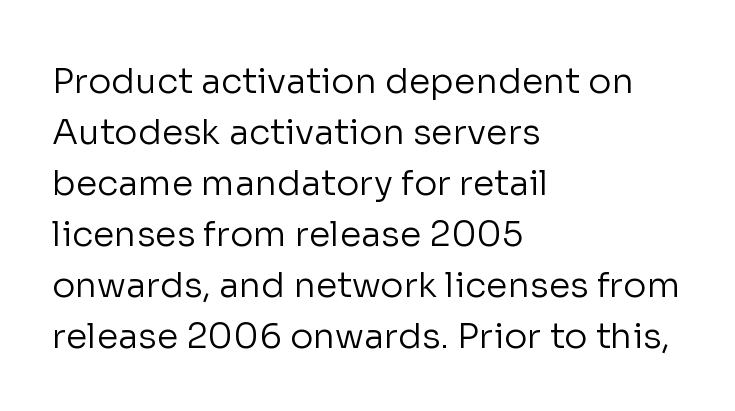
Q: Is the text bold? A: No.
Q: Is the text italic (slanted)? A: No, it is upright.
Q: Is the typeface a serif or a sans-serif typeface? A: Sans-serif.
Q: Is the text underlined? A: No.
Q: How is the paragraph aligned? A: Left-aligned.
Q: Is the spacing between letters normal or unusually wide? A: Normal.
Q: Is the spacing between lines tight, normal or loose? A: Normal.
Q: Width (condensed, normal, or wide)? A: Normal.
Q: Stroke contrast? A: Low.
Q: x-height? A: Medium.
Q: Monospaced? A: No.
